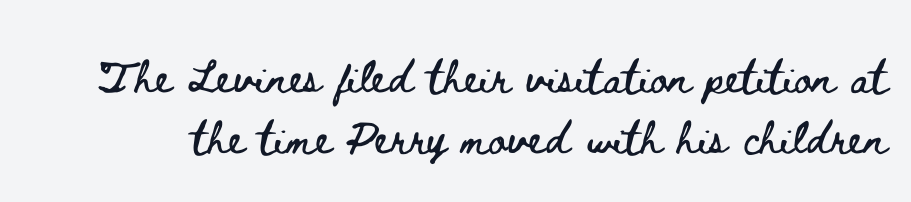
The image shows 42 px wide type; set normal line spacing (1.45x), normal letter spacing, not underlined; low stroke contrast and a small x-height.
